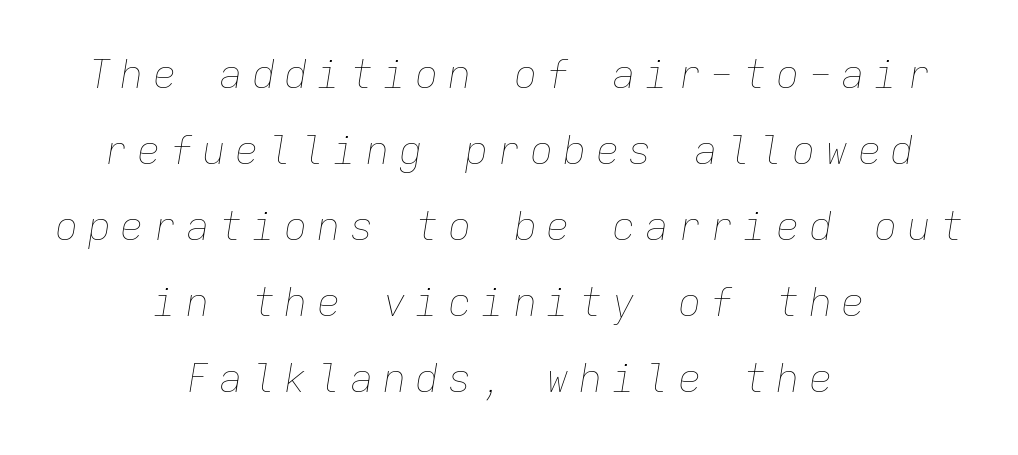
In terms of leading, this rendering errs on the spacious side. This rendering widens character spacing well past its baseline value. Compared with a flush-left layout, this one balances lines on the center instead. Lines of text with bare space underneath. Note the uniform advance width — an 'i' takes as much space as an 'm'.
